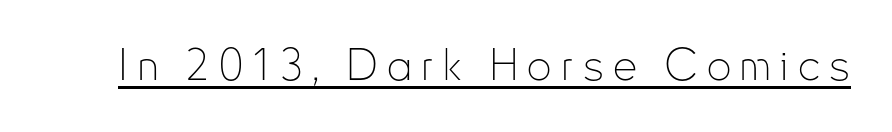
{"serif": "no", "italic": "no", "bold": "no", "weight": "thin", "width": "condensed", "stroke_contrast": "low", "x_height": "small", "monospaced": "no", "underline": "yes", "letter_spacing": "wide", "letter_spacing_em": 0.22, "glyph_px": 43}
